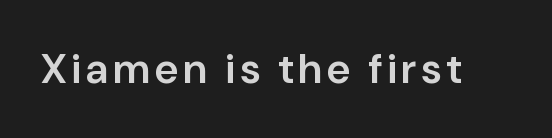
{"serif": "no", "italic": "no", "bold": "semi", "weight": "semibold", "width": "normal", "stroke_contrast": "low", "x_height": "medium", "monospaced": "no", "underline": "no", "glyph_px": 42}
